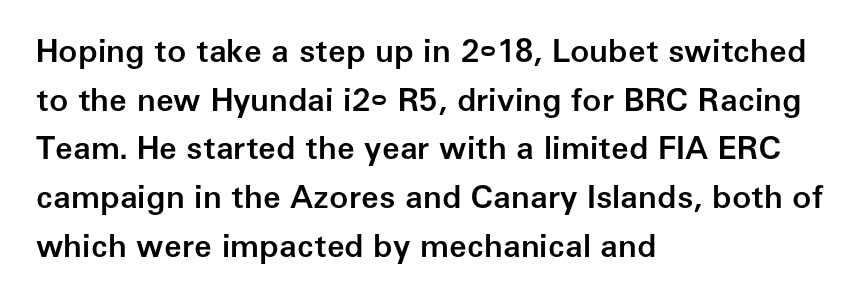
The image shows 32 px semibold sans-serif type, upright; set left-aligned, normal line spacing (1.52x), normal letter spacing, not underlined; low stroke contrast and a medium x-height.
